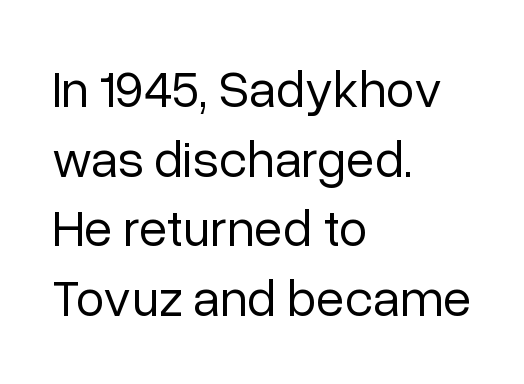
The image shows 52 px regular-weight sans-serif type, upright; set left-aligned, normal line spacing (1.34x), normal letter spacing, not underlined; low stroke contrast and a medium x-height.
